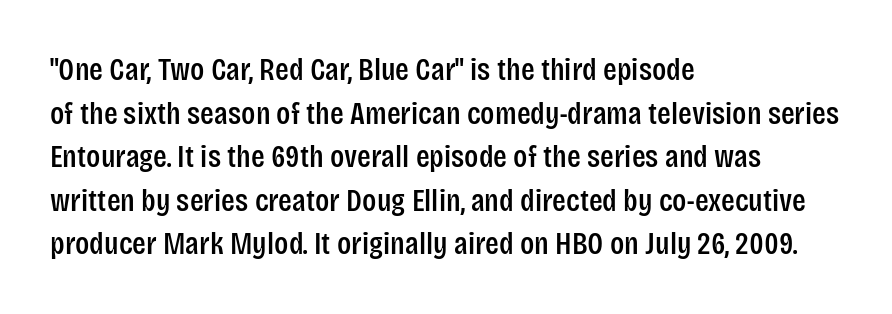
Q: Is the text italic (slanted)? A: No, it is upright.
Q: Is the typeface a serif or a sans-serif typeface? A: Sans-serif.
Q: Is the text underlined? A: No.
Q: How is the paragraph aligned? A: Left-aligned.
Q: Is the spacing between letters normal or unusually wide? A: Normal.
Q: Is the spacing between lines tight, normal or loose? A: Normal.
Q: Width (condensed, normal, or wide)? A: Condensed.
Q: Stroke contrast? A: Low.
Q: x-height? A: Large.
Q: Monospaced? A: No.
